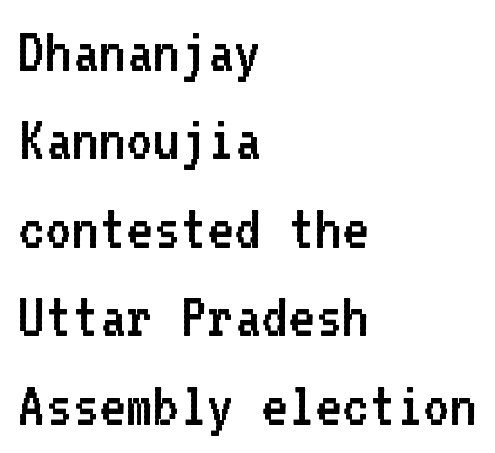
The image shows 65 px regular-weight sans-serif type, upright, monospaced; set left-aligned, normal line spacing (1.36x), normal letter spacing, not underlined; low stroke contrast and a medium x-height.
